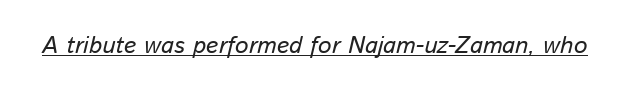
Q: Is the text italic (slanted)? A: Yes, it leans right by about 13 degrees.
Q: Is the text underlined? A: Yes.
Q: Is the spacing between letters normal or unusually wide? A: Normal.
